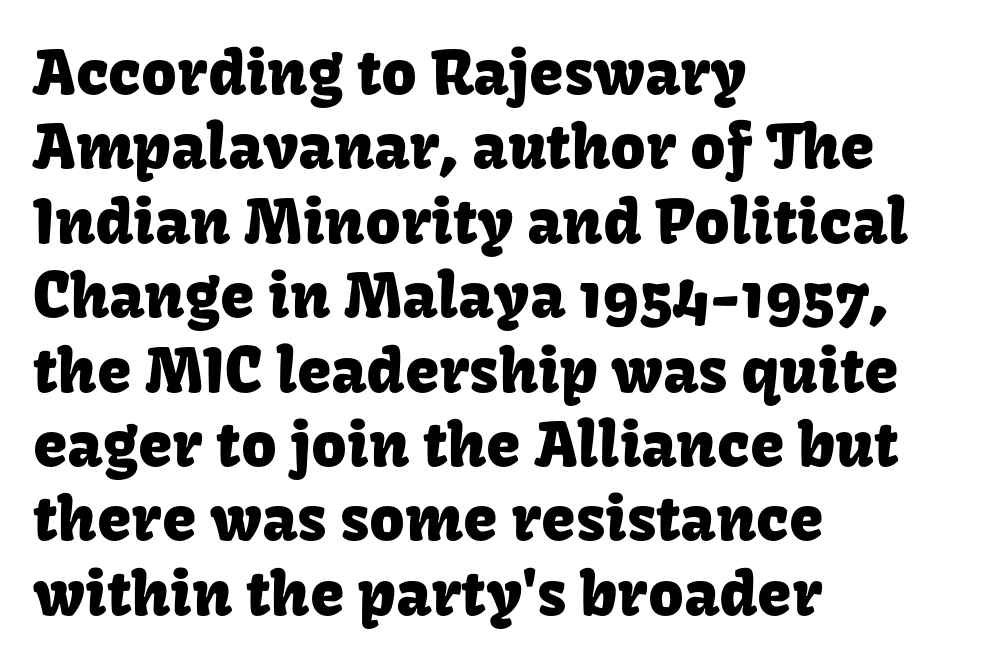
The image shows 62 px sans-serif type, upright; set left-aligned, line spacing 1.2x, normal letter spacing, not underlined; low stroke contrast and a medium x-height.
